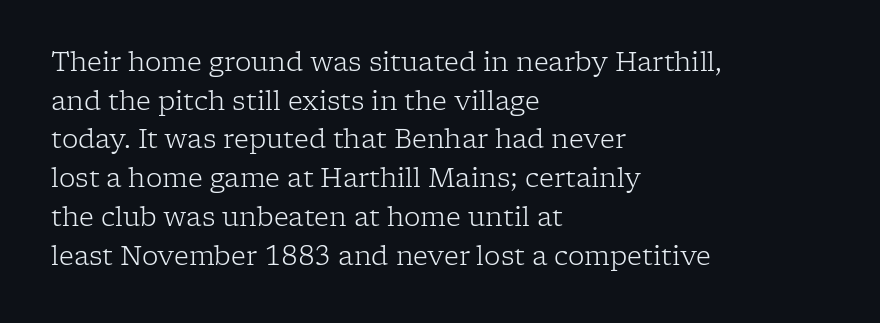
Q: Is the text bold? A: No.
Q: Is the text italic (slanted)? A: No, it is upright.
Q: Is the text underlined? A: No.
Q: How is the paragraph aligned? A: Left-aligned.
Q: Is the spacing between letters normal or unusually wide? A: Normal.
Q: Is the spacing between lines tight, normal or loose? A: Normal.
